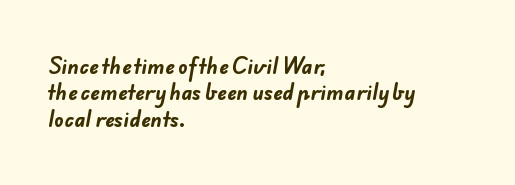
{"bold": "yes", "underline": "no", "align": "left", "line_spacing": "normal", "line_spacing_ratio": 1.32, "letter_spacing": "normal", "letter_spacing_em": 0.0, "glyph_px": 20}
